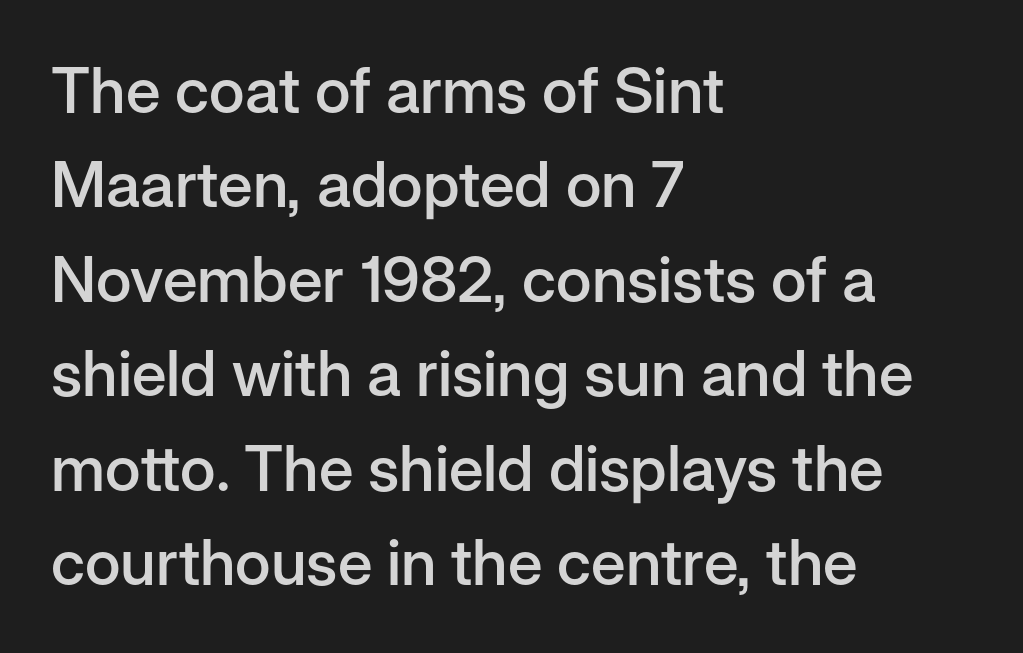
{"serif": "no", "italic": "no", "bold": "semi", "weight": "semibold", "width": "normal", "stroke_contrast": "low", "x_height": "medium", "monospaced": "no", "underline": "no", "align": "left", "line_spacing": "normal", "line_spacing_ratio": 1.5, "letter_spacing": "normal", "letter_spacing_em": 0.0, "glyph_px": 63}
